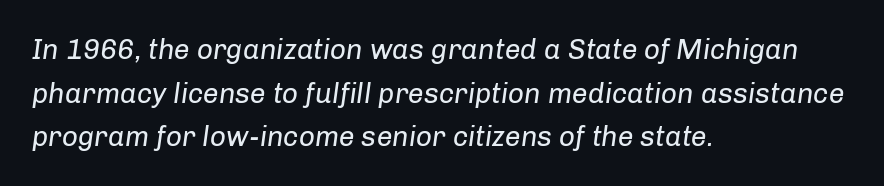
Evenly set lines give the paragraph a standard silhouette. The font is comparable to plain body text, perhaps lighter. Observe the lean: these are italic letterforms. This sample has the flowing, uneven cadence of proportional lettering. A typesetter would call this zero additional tracking. Glance below the letters and you will spot only blank space.
